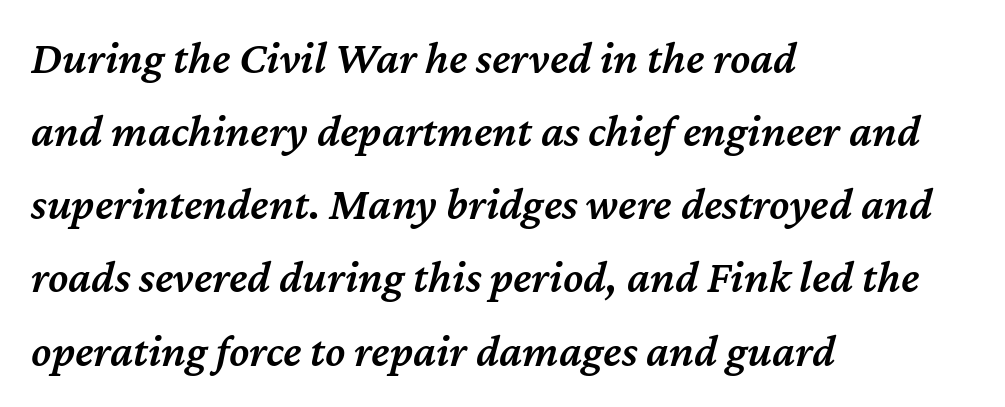
Q: Is the text bold? A: Semi-bold.
Q: Is the text italic (slanted)? A: Yes, it leans right by about 12 degrees.
Q: Is the text underlined? A: No.
Q: How is the paragraph aligned? A: Left-aligned.
Q: Is the spacing between letters normal or unusually wide? A: Normal.
Q: Is the spacing between lines tight, normal or loose? A: Normal.
Q: Width (condensed, normal, or wide)? A: Normal.
Q: Stroke contrast? A: Medium.
Q: x-height? A: Medium.
Q: Monospaced? A: No.
